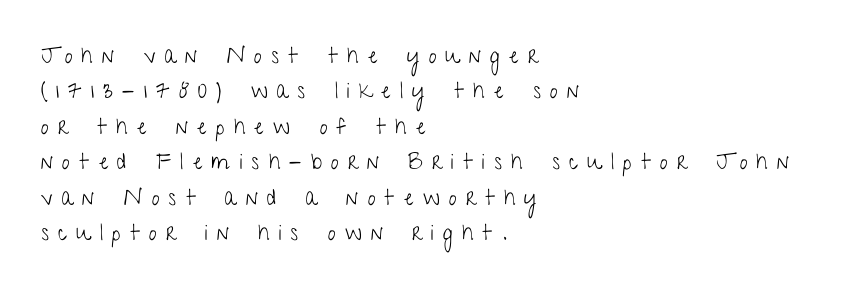
The image shows 22 px text type, upright; set left-aligned, normal line spacing (1.61x), unusually wide letter spacing (+0.42 em), not underlined.
